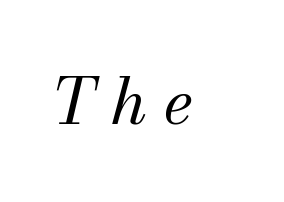
Each letter keeps its own natural width here, so spacing adapts to shape. Glyph-to-glyph distance is far greater than everyday printed text. The typography opts for an oblique posture over an upright one. Nothing heavy about these letters — not bold at all.
